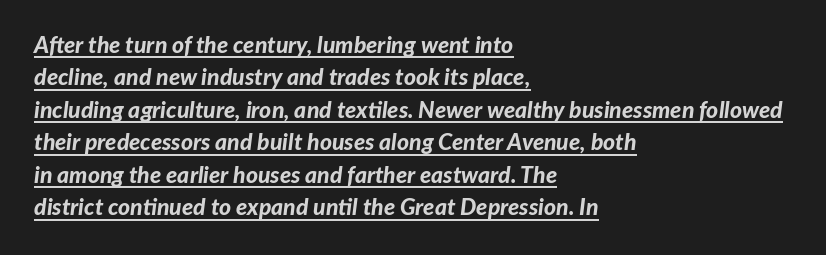
The image shows 23 px bold type, italic (leaning right); set left-aligned, normal line spacing (1.41x), normal letter spacing, underlined.
